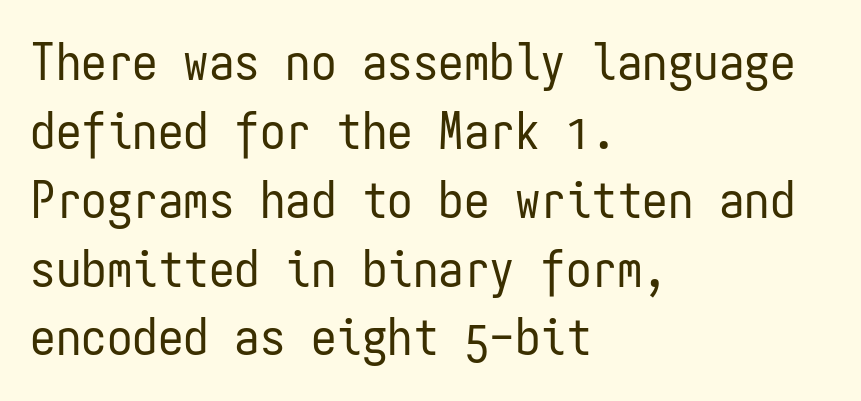
The image shows 51 px regular-weight, condensed sans-serif type, upright, monospaced; set left-aligned, normal line spacing (1.35x), normal letter spacing, not underlined; low stroke contrast and a medium x-height.
